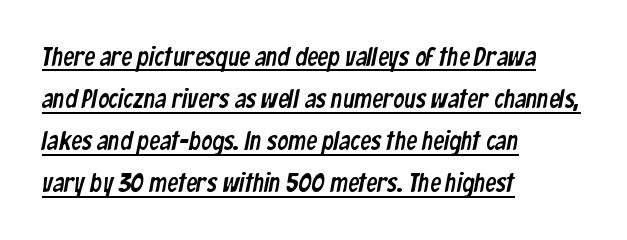
{"underline": "yes", "align": "left", "line_spacing": "normal", "line_spacing_ratio": 1.56, "letter_spacing": "normal", "letter_spacing_em": 0.0, "glyph_px": 27}
